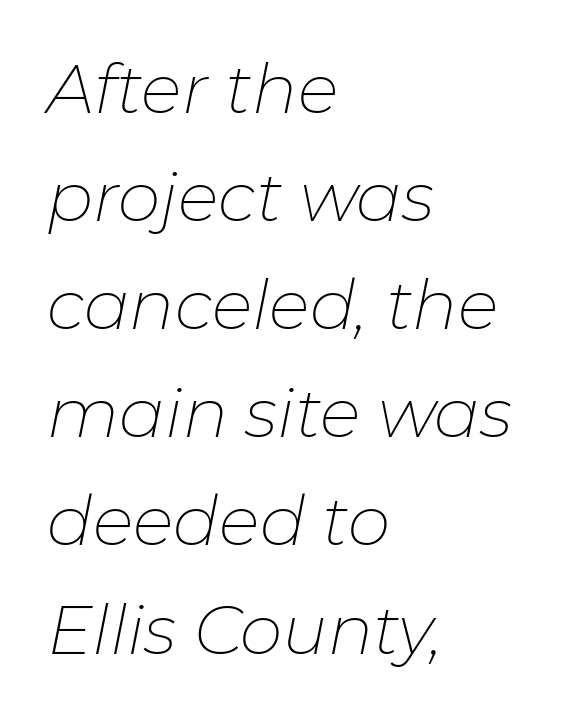
Q: Is the text bold? A: No.
Q: Is the text italic (slanted)? A: Yes, it leans right by about 11 degrees.
Q: Is the text underlined? A: No.
Q: How is the paragraph aligned? A: Left-aligned.
Q: Is the spacing between letters normal or unusually wide? A: Normal.
Q: Is the spacing between lines tight, normal or loose? A: Normal.
Q: Width (condensed, normal, or wide)? A: Normal.
Q: Stroke contrast? A: Low.
Q: x-height? A: Medium.
Q: Monospaced? A: No.
